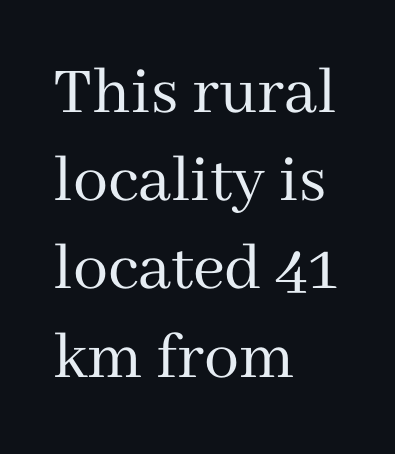
The letters stand straight up with perfectly vertical stems. You can tell from the footed stems that serif type was used. Evenly set lines give the paragraph a standard silhouette. The typesetter chose a ragged-right arrangement here.
